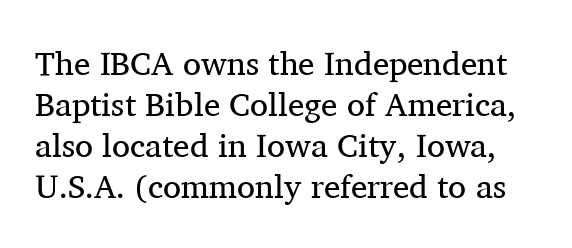
The image shows 33 px regular-weight serif type, upright; set line spacing 1.24x, normal letter spacing, not underlined; medium stroke contrast and a medium x-height.
